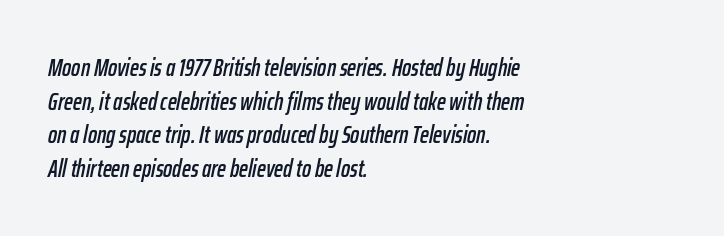
Q: Is the text italic (slanted)? A: Yes, it leans right by about 12 degrees.
Q: Is the text underlined? A: No.
Q: How is the paragraph aligned? A: Left-aligned.
Q: Is the spacing between letters normal or unusually wide? A: Normal.
Q: Is the spacing between lines tight, normal or loose? A: Normal.
